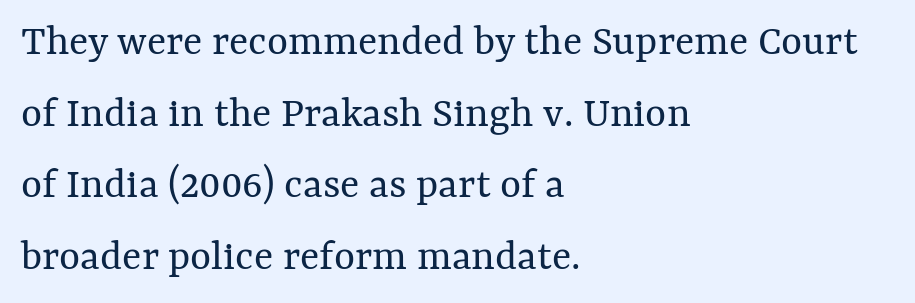
This sample uses plain, unmodified letter spacing. Heaviness? Minimal to ordinary, like unemphasized prose. When letters stand straight like this, we call the style roman or upright. This sample has the flowing, uneven cadence of proportional lettering.
